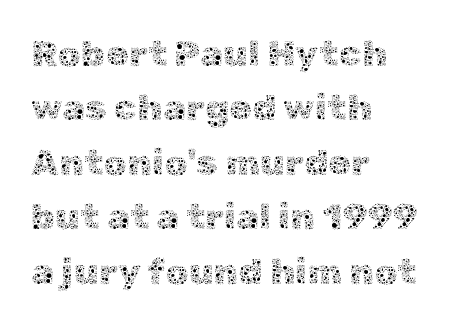
The image shows 37 px thin type, upright; set left-aligned, normal line spacing (1.47x), normal letter spacing, not underlined; a medium x-height.
